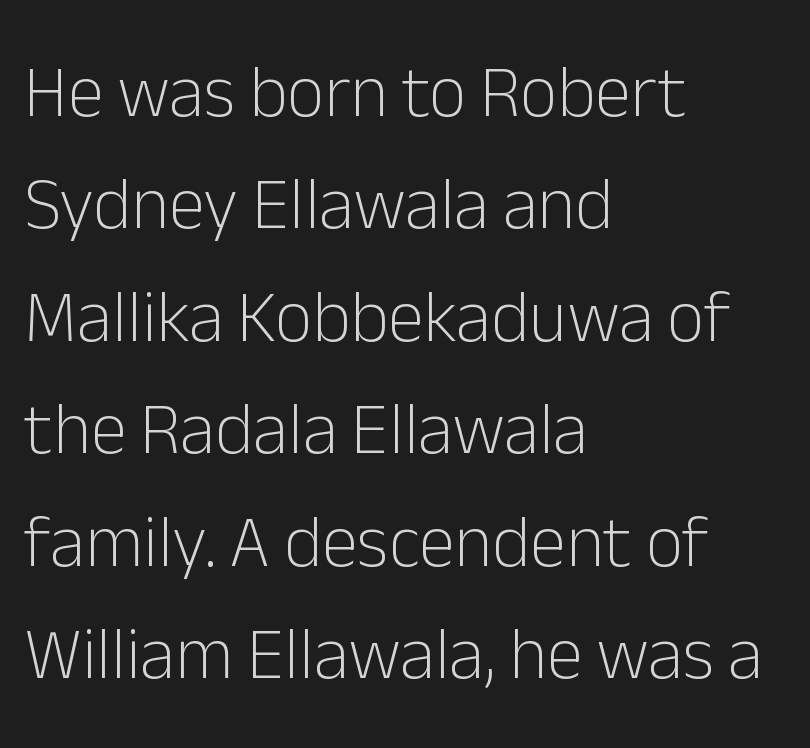
{"serif": "no", "italic": "no", "bold": "no", "weight": "light", "width": "normal", "stroke_contrast": "low", "x_height": "medium", "monospaced": "no", "underline": "no", "align": "left", "line_spacing": "normal", "line_spacing_ratio": 1.54, "letter_spacing": "normal", "letter_spacing_em": 0.0, "glyph_px": 73}
